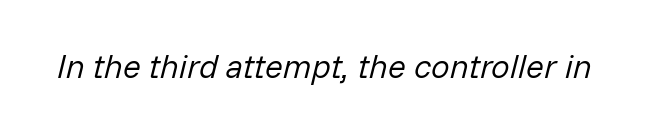
{"italic": "yes", "lean": "right", "slant_degrees": 14, "bold": "no", "weight": "regular", "width": "normal", "stroke_contrast": "low", "x_height": "medium", "monospaced": "no", "underline": "no", "letter_spacing": "normal", "letter_spacing_em": 0.0, "glyph_px": 33}
